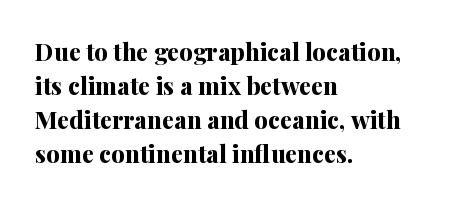
{"italic": "no", "bold": "yes", "underline": "no", "align": "left", "line_spacing": "normal", "line_spacing_ratio": 1.41, "letter_spacing": "normal", "letter_spacing_em": 0.0, "glyph_px": 24}
